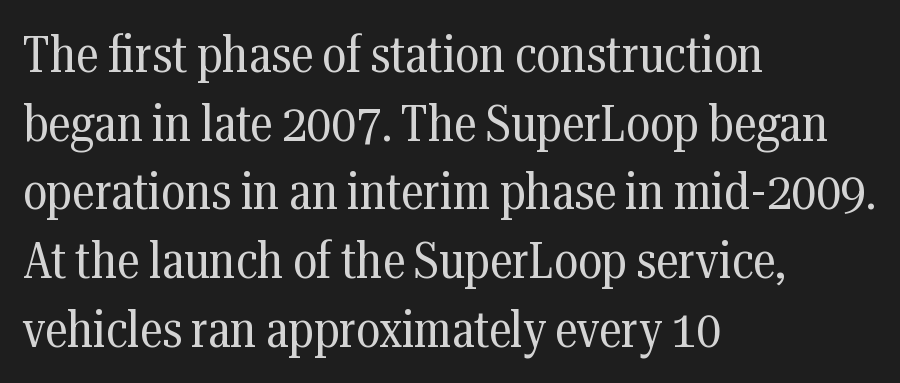
{"serif": "yes", "italic": "no", "bold": "no", "weight": "regular", "width": "condensed", "stroke_contrast": "medium", "x_height": "medium", "monospaced": "no", "underline": "no", "align": "left", "line_spacing": "normal", "line_spacing_ratio": 1.32, "letter_spacing": "normal", "letter_spacing_em": 0.0, "glyph_px": 52}
